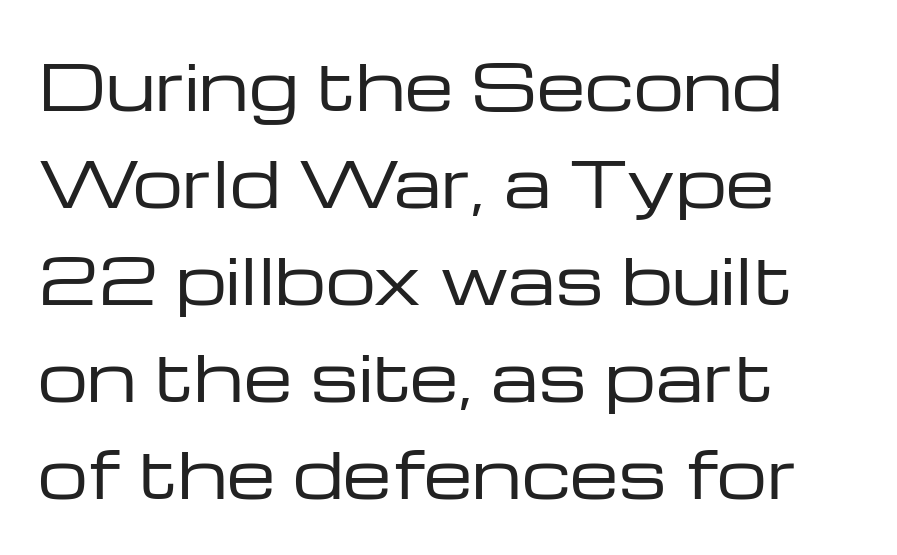
The image shows 63 px regular-weight, wide sans-serif type, upright; set left-aligned, normal line spacing (1.54x), normal letter spacing, not underlined; low stroke contrast and a medium x-height.
